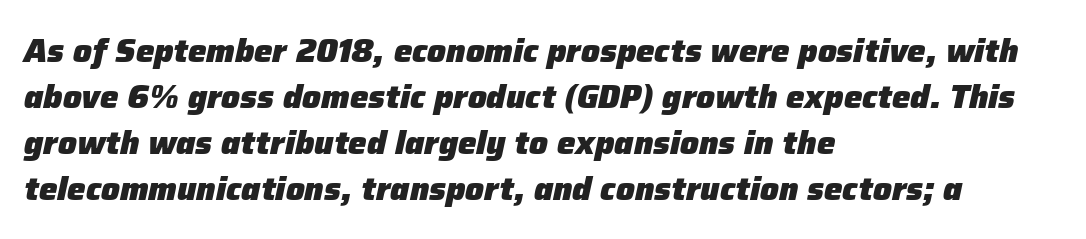
Q: Is the text bold? A: Yes.
Q: Is the text italic (slanted)? A: Yes, it leans right by about 12 degrees.
Q: Is the text underlined? A: No.
Q: How is the paragraph aligned? A: Left-aligned.
Q: Is the spacing between letters normal or unusually wide? A: Normal.
Q: Is the spacing between lines tight, normal or loose? A: Normal.
Q: Width (condensed, normal, or wide)? A: Normal.
Q: Stroke contrast? A: Low.
Q: x-height? A: Medium.
Q: Monospaced? A: No.
